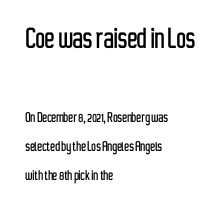
Lines of text with bare space underneath. A student would notice the top passage is typeset larger than what follows. Font category for this specimen: sans-serif. Line beginnings align vertically; line endings do not. Each letter keeps its own natural width here, so spacing adapts to shape.
